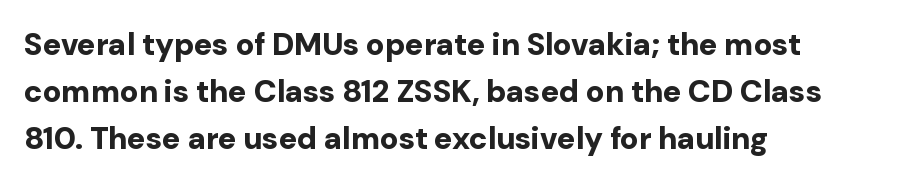
The characters look thick and weighty, a clear bold. Quick note: underline off. The text block is weighted toward the left margin, trailing off unevenly rightward. You can tell it's not italic because the verticals are truly vertical.
